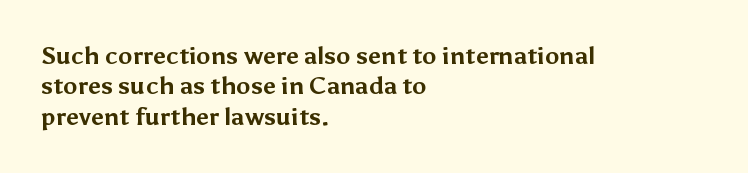
Q: Is the text bold? A: Yes.
Q: Is the text italic (slanted)? A: No, it is upright.
Q: Is the text underlined? A: No.
Q: How is the paragraph aligned? A: Left-aligned.
Q: Is the spacing between letters normal or unusually wide? A: Normal.
Q: Is the spacing between lines tight, normal or loose? A: Normal.
